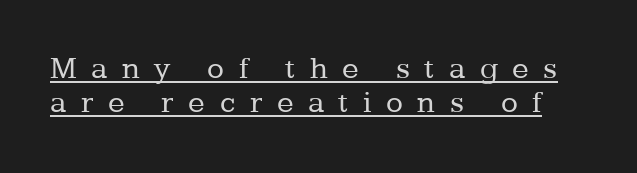
{"serif": "yes", "italic": "no", "bold": "no", "weight": "regular", "width": "normal", "stroke_contrast": "low", "x_height": "medium", "monospaced": "no", "underline": "yes", "line_spacing": "tight", "line_spacing_ratio": 1.1, "letter_spacing": "wide", "letter_spacing_em": 0.47, "glyph_px": 31}
